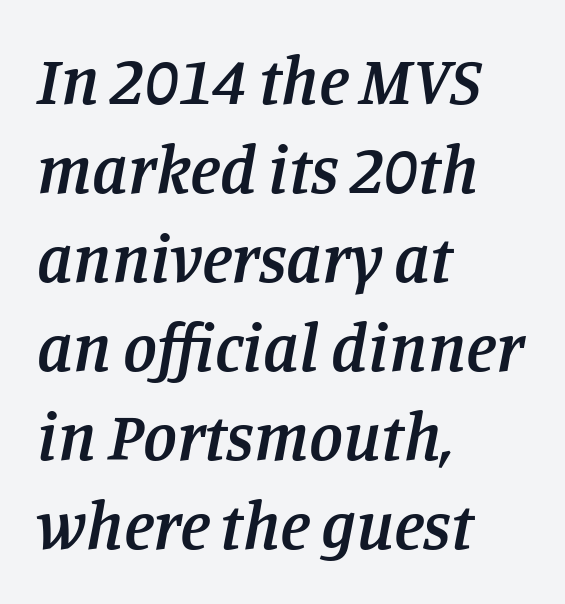
Q: Is the text bold? A: Semi-bold.
Q: Is the text italic (slanted)? A: Yes, it leans right by about 11 degrees.
Q: Is the typeface a serif or a sans-serif typeface? A: Serif.
Q: Is the text underlined? A: No.
Q: How is the paragraph aligned? A: Left-aligned.
Q: Is the spacing between letters normal or unusually wide? A: Normal.
Q: Is the spacing between lines tight, normal or loose? A: Normal.
Q: Width (condensed, normal, or wide)? A: Normal.
Q: Stroke contrast? A: Low.
Q: x-height? A: Large.
Q: Monospaced? A: No.
